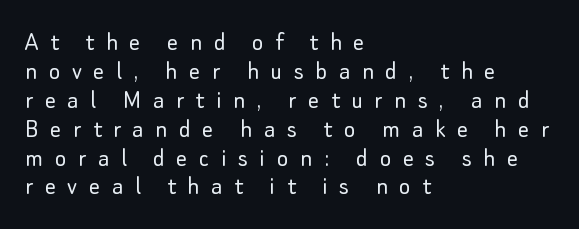
{"italic": "no", "bold": "no", "underline": "no", "align": "left", "line_spacing": "tight", "line_spacing_ratio": 1.07, "letter_spacing": "wide", "letter_spacing_em": 0.43, "glyph_px": 27}
